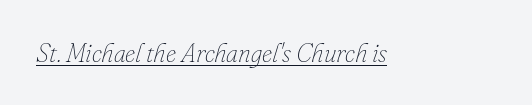
The image shows 26 px text type, italic (leaning right); set normal letter spacing, underlined.
